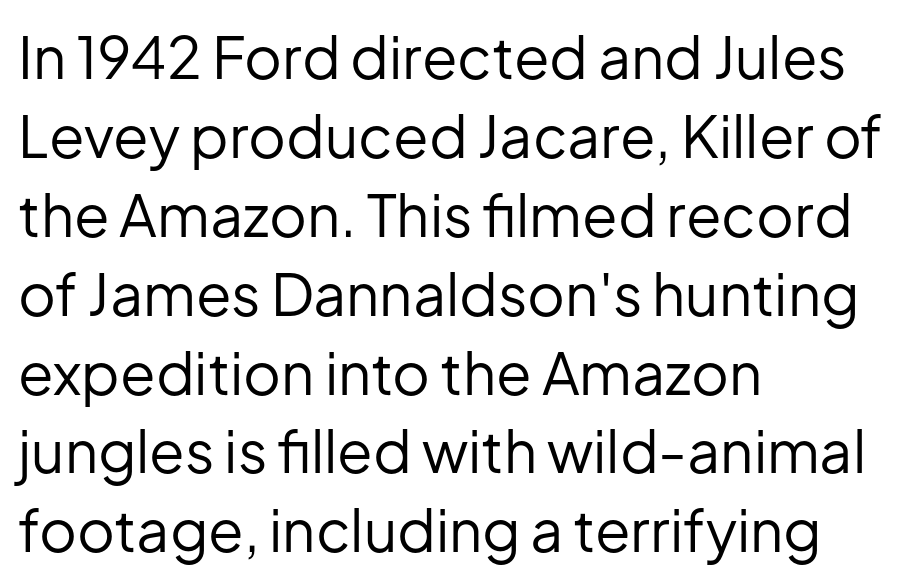
The image shows 58 px regular-weight sans-serif type, upright; set left-aligned, normal line spacing (1.36x), normal letter spacing, not underlined; low stroke contrast and a medium x-height.
